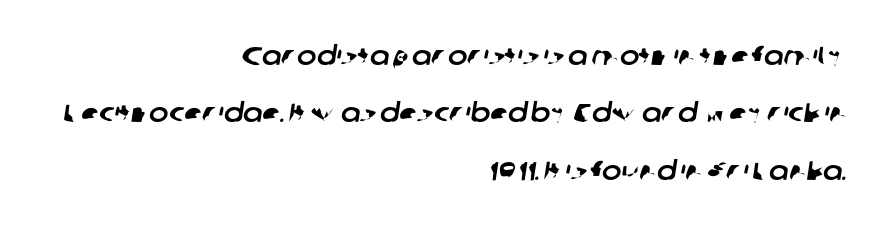
{"underline": "no", "align": "right", "line_spacing": "loose", "line_spacing_ratio": 2.21, "letter_spacing": "normal", "letter_spacing_em": 0.0, "glyph_px": 26}
